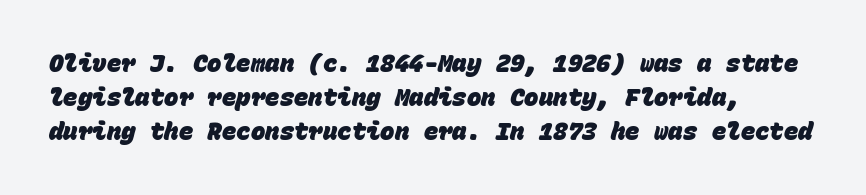
Q: Is the text bold? A: Yes.
Q: Is the text underlined? A: No.
Q: Is the spacing between letters normal or unusually wide? A: Normal.
Q: Is the spacing between lines tight, normal or loose? A: Normal.
